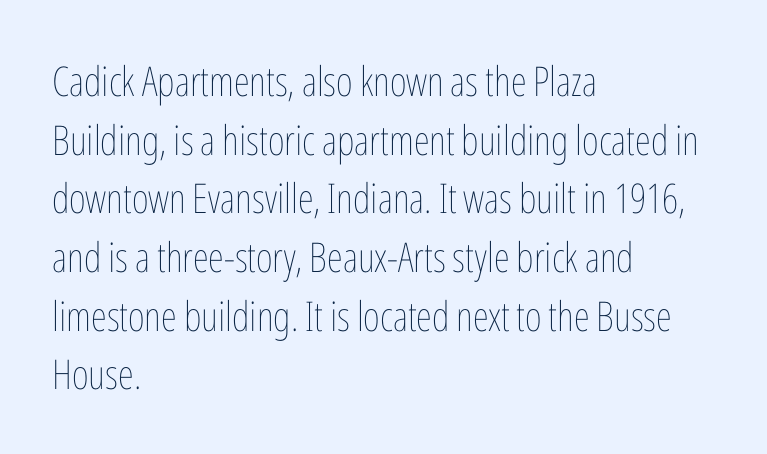
Q: Is the text bold? A: No.
Q: Is the text italic (slanted)? A: No, it is upright.
Q: Is the text underlined? A: No.
Q: How is the paragraph aligned? A: Left-aligned.
Q: Is the spacing between letters normal or unusually wide? A: Normal.
Q: Is the spacing between lines tight, normal or loose? A: Normal.
Q: Width (condensed, normal, or wide)? A: Condensed.
Q: Stroke contrast? A: Low.
Q: x-height? A: Medium.
Q: Monospaced? A: No.
